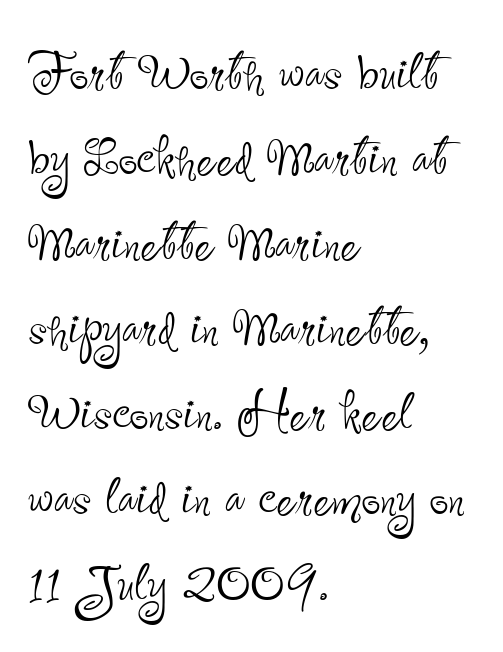
Q: Is the text bold? A: No.
Q: Is the text italic (slanted)? A: Yes.
Q: Is the typeface a serif or a sans-serif typeface? A: Sans-serif.
Q: Is the text underlined? A: No.
Q: How is the paragraph aligned? A: Left-aligned.
Q: Is the spacing between letters normal or unusually wide? A: Normal.
Q: Is the spacing between lines tight, normal or loose? A: Normal.
Q: Width (condensed, normal, or wide)? A: Condensed.
Q: Stroke contrast? A: Low.
Q: x-height? A: Small.
Q: Monospaced? A: No.
